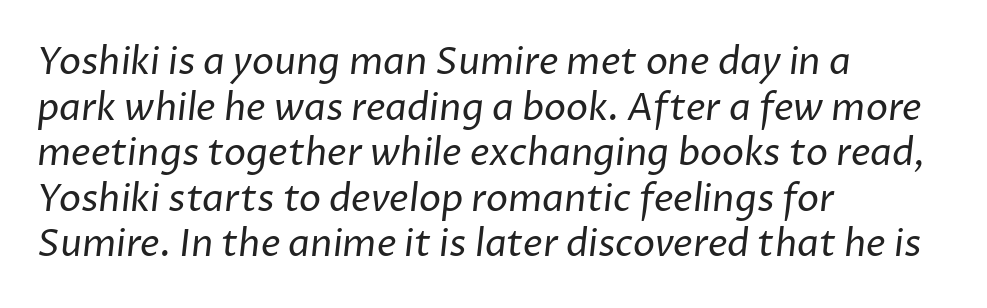
Q: Is the text bold? A: No.
Q: Is the typeface a serif or a sans-serif typeface? A: Sans-serif.
Q: Is the text underlined? A: No.
Q: How is the paragraph aligned? A: Left-aligned.
Q: Is the spacing between letters normal or unusually wide? A: Normal.
Q: Width (condensed, normal, or wide)? A: Normal.
Q: Stroke contrast? A: Low.
Q: x-height? A: Medium.
Q: Monospaced? A: No.
